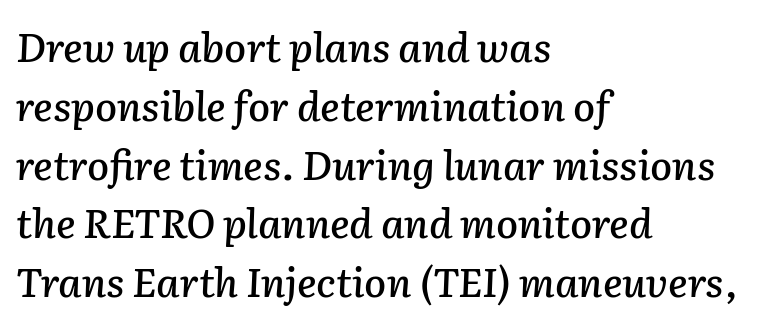
Q: Is the text italic (slanted)? A: Yes, it leans right by about 2 degrees.
Q: Is the text underlined? A: No.
Q: How is the paragraph aligned? A: Left-aligned.
Q: Is the spacing between letters normal or unusually wide? A: Normal.
Q: Is the spacing between lines tight, normal or loose? A: Normal.
Q: Width (condensed, normal, or wide)? A: Normal.
Q: Stroke contrast? A: Low.
Q: x-height? A: Medium.
Q: Monospaced? A: No.
